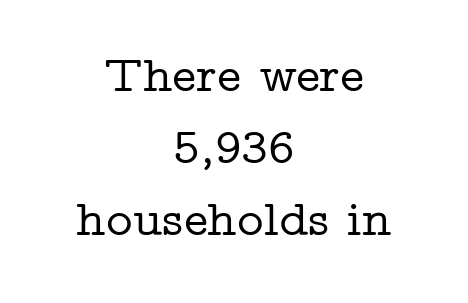
{"serif": "yes", "italic": "no", "width": "wide", "stroke_contrast": "low", "x_height": "medium", "monospaced": "no", "underline": "no", "align": "center", "line_spacing": "normal", "line_spacing_ratio": 1.41, "letter_spacing": "normal", "letter_spacing_em": 0.0, "glyph_px": 51}
